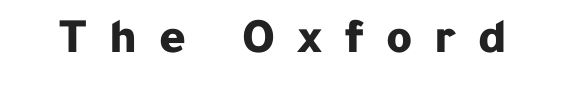
The image shows 50 px bold sans-serif type, upright; set unusually wide letter spacing (+0.44 em), not underlined; low stroke contrast and a medium x-height.
